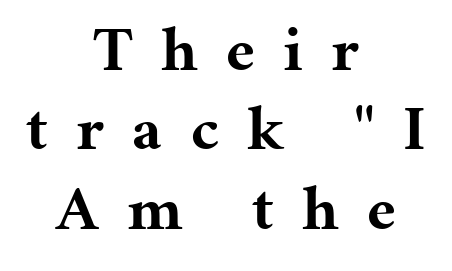
{"serif": "yes", "italic": "no", "bold": "yes", "weight": "bold", "width": "normal", "stroke_contrast": "medium", "x_height": "medium", "monospaced": "no", "underline": "no", "align": "center", "line_spacing": "normal", "line_spacing_ratio": 1.26, "letter_spacing": "wide", "letter_spacing_em": 0.45, "glyph_px": 63}
